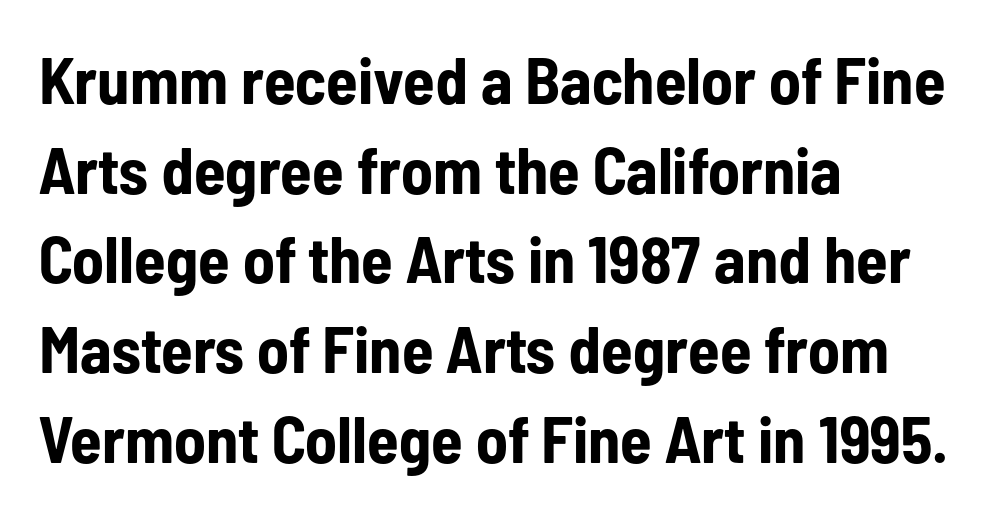
Q: Is the text bold? A: Yes.
Q: Is the text italic (slanted)? A: No, it is upright.
Q: Is the typeface a serif or a sans-serif typeface? A: Sans-serif.
Q: Is the text underlined? A: No.
Q: How is the paragraph aligned? A: Left-aligned.
Q: Is the spacing between letters normal or unusually wide? A: Normal.
Q: Is the spacing between lines tight, normal or loose? A: Normal.
Q: Width (condensed, normal, or wide)? A: Condensed.
Q: Stroke contrast? A: Low.
Q: x-height? A: Medium.
Q: Monospaced? A: No.
